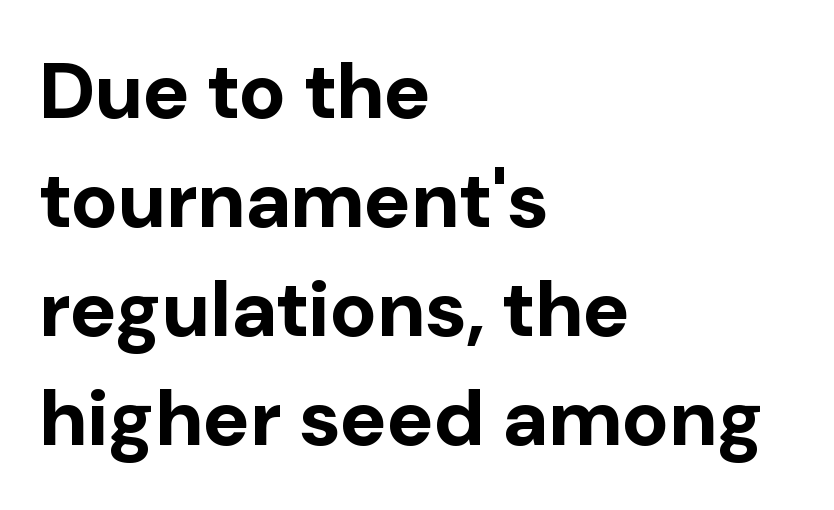
{"serif": "no", "italic": "no", "bold": "yes", "weight": "bold", "width": "normal", "stroke_contrast": "low", "x_height": "medium", "monospaced": "no", "underline": "no", "align": "left", "line_spacing": "normal", "line_spacing_ratio": 1.38, "letter_spacing": "normal", "letter_spacing_em": 0.0, "glyph_px": 79}
